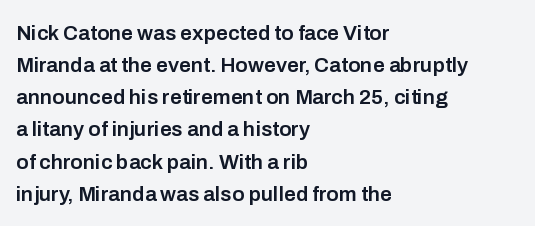
Regular leading. This sample is left-justified, so line endings fall wherever the words run out. Honestly, the letter spacing is just normal — you wouldn't notice it. The glyphs are unaccompanied by any horizontal stroke below them. Every letter is mildly thick-stroked: semibold rather than bold.
